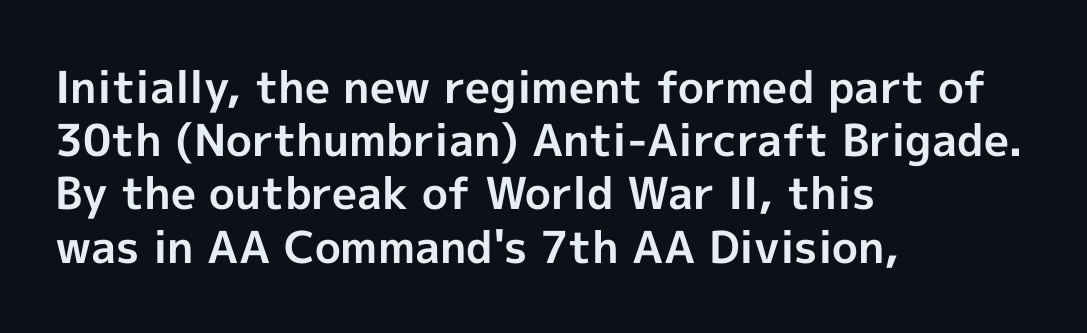
Q: Is the text bold? A: Yes.
Q: Is the text italic (slanted)? A: No, it is upright.
Q: Is the typeface a serif or a sans-serif typeface? A: Sans-serif.
Q: Is the text underlined? A: No.
Q: How is the paragraph aligned? A: Left-aligned.
Q: Is the spacing between letters normal or unusually wide? A: Normal.
Q: Width (condensed, normal, or wide)? A: Normal.
Q: x-height? A: Medium.
Q: Monospaced? A: No.
